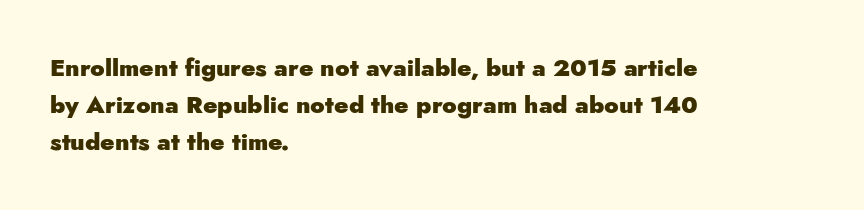
The image shows 24 px bold type, upright; set left-aligned, normal line spacing (1.55x), normal letter spacing, not underlined.
